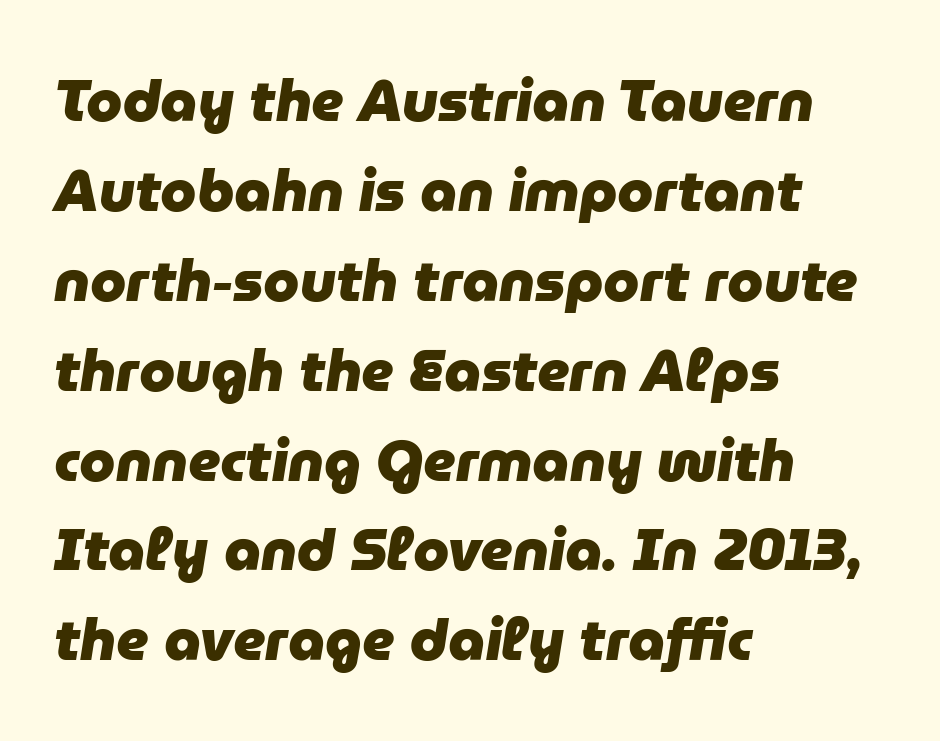
{"italic": "yes", "lean": "right", "slant_degrees": 9, "bold": "yes", "weight": "heavy", "width": "normal", "stroke_contrast": "low", "x_height": "medium", "monospaced": "no", "underline": "no", "align": "left", "line_spacing": "normal", "line_spacing_ratio": 1.55, "letter_spacing": "normal", "letter_spacing_em": 0.0, "glyph_px": 58}
